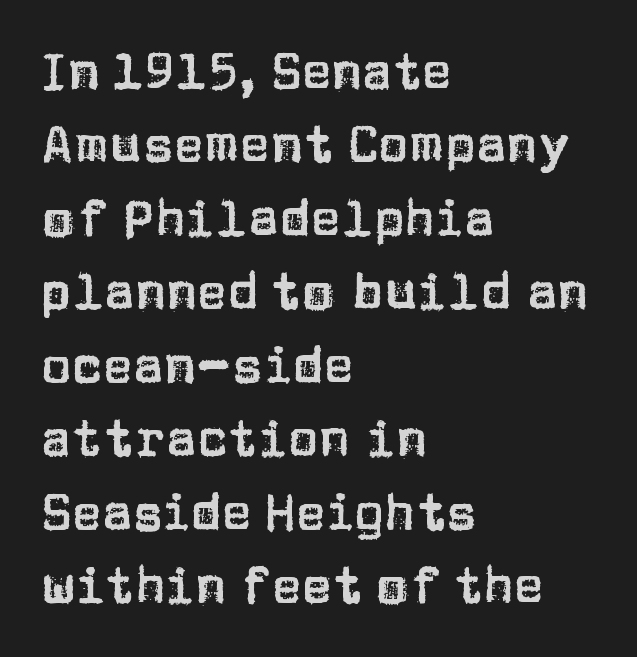
Q: Is the text italic (slanted)? A: No, it is upright.
Q: Is the typeface a serif or a sans-serif typeface? A: Sans-serif.
Q: Is the text underlined? A: No.
Q: How is the paragraph aligned? A: Left-aligned.
Q: Is the spacing between letters normal or unusually wide? A: Normal.
Q: Is the spacing between lines tight, normal or loose? A: Normal.
Q: Width (condensed, normal, or wide)? A: Normal.
Q: Stroke contrast? A: Low.
Q: x-height? A: Large.
Q: Monospaced? A: No.
